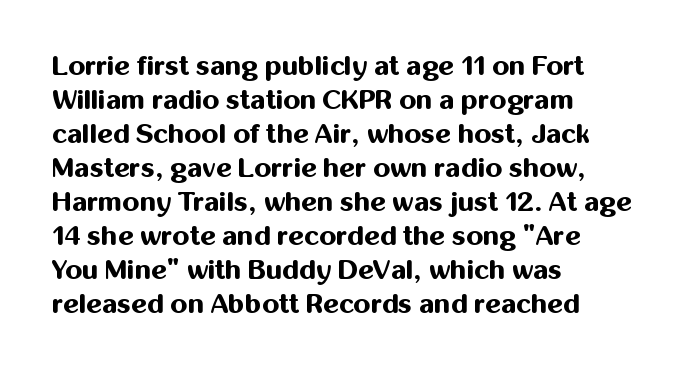
{"italic": "no", "bold": "yes", "underline": "no", "align": "left", "line_spacing": "normal", "line_spacing_ratio": 1.26, "letter_spacing": "normal", "letter_spacing_em": 0.0, "glyph_px": 27}
